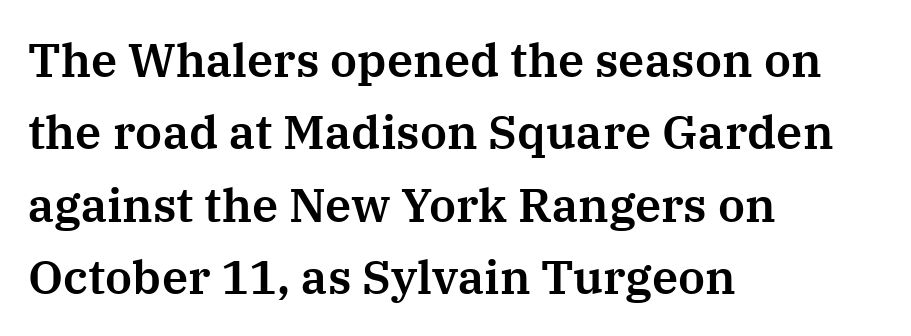
{"serif": "yes", "italic": "no", "width": "normal", "stroke_contrast": "medium", "x_height": "medium", "monospaced": "no", "underline": "no", "align": "left", "line_spacing": "normal", "line_spacing_ratio": 1.54, "letter_spacing": "normal", "letter_spacing_em": 0.0, "glyph_px": 47}
